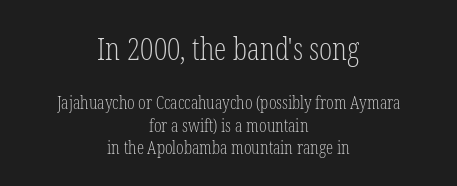
Q: Is the text bold? A: No.
Q: Is the text italic (slanted)? A: No, it is upright.
Q: Is the typeface a serif or a sans-serif typeface? A: Serif.
Q: Is the text underlined? A: No.
Q: How is the paragraph aligned? A: Centered.
Q: Is the spacing between letters normal or unusually wide? A: Normal.
Q: Which block of text is set in a larger size, the first (top) or the second (bottom)? A: The first (top) one.
Q: Width (condensed, normal, or wide)? A: Condensed.
Q: Stroke contrast? A: Low.
Q: x-height? A: Medium.
Q: Monospaced? A: No.
